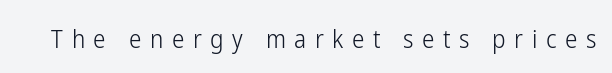
{"italic": "no", "bold": "no", "underline": "no", "letter_spacing": "wide", "letter_spacing_em": 0.34, "glyph_px": 25}
